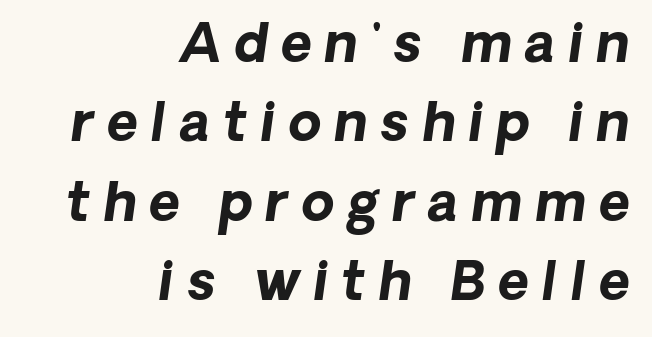
Q: Is the text bold? A: Yes.
Q: Is the text italic (slanted)? A: Yes, it leans right by about 8 degrees.
Q: Is the text underlined? A: No.
Q: How is the paragraph aligned? A: Right-aligned.
Q: Is the spacing between letters normal or unusually wide? A: Unusually wide.
Q: Is the spacing between lines tight, normal or loose? A: Normal.
Q: Width (condensed, normal, or wide)? A: Normal.
Q: Stroke contrast? A: Low.
Q: x-height? A: Medium.
Q: Monospaced? A: No.
